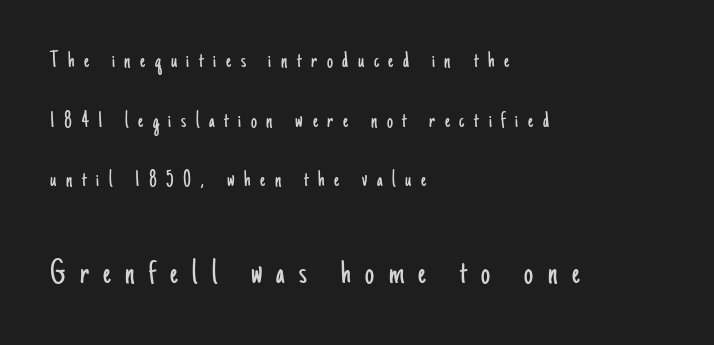
The image shows 36 px light, condensed sans-serif type, upright; set left-aligned, loose line spacing (2.48x), unusually wide letter spacing (+0.4 em), not underlined; the second (bottom) block is 1.5x larger; low stroke contrast and a small x-height.
